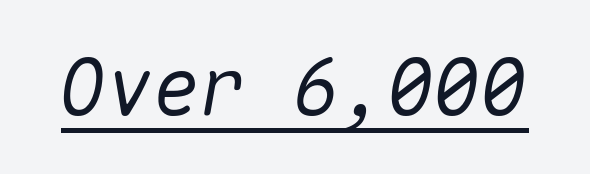
The image shows 78 px text type, italic (leaning right), monospaced; set normal letter spacing, underlined; medium stroke contrast and a medium x-height.
